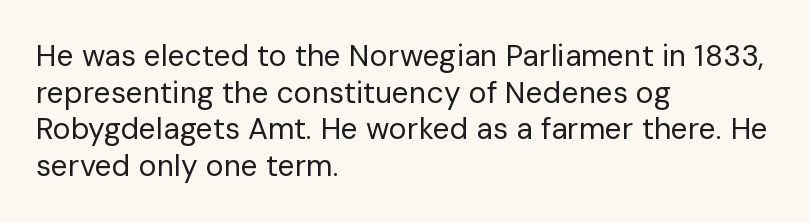
It's the straight-up-and-down kind of type. Heaviness? Minimal to ordinary, like unemphasized prose. Left-aligned paragraph, ragged on the right. How are the letters spaced? Ordinarily, with no added tracking. Character widths vary here, with narrow letters taking less room than wide ones. In terms of letterform style, serifs are entirely absent.
